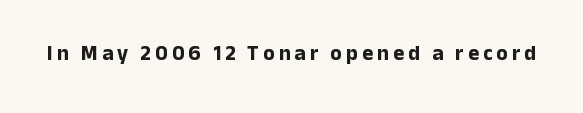
Q: Is the text bold? A: Yes.
Q: Is the text italic (slanted)? A: No, it is upright.
Q: Is the text underlined? A: No.
